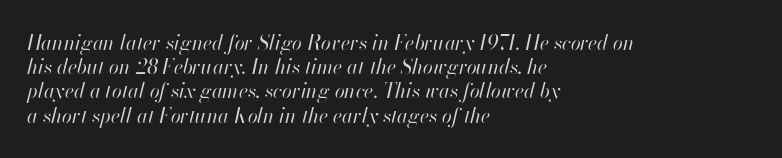
{"italic": "yes", "lean": "right", "slant_degrees": 13, "bold": "no", "underline": "no", "align": "left", "line_spacing_ratio": 1.21, "letter_spacing": "normal", "letter_spacing_em": 0.0, "glyph_px": 20}
